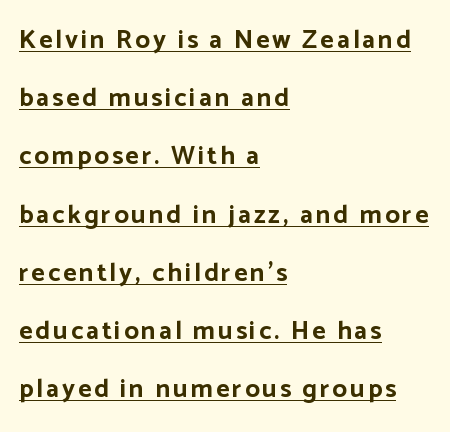
Q: Is the text bold? A: Yes.
Q: Is the text italic (slanted)? A: No, it is upright.
Q: Is the text underlined? A: Yes.
Q: How is the paragraph aligned? A: Left-aligned.
Q: Is the spacing between lines tight, normal or loose? A: Loose.
